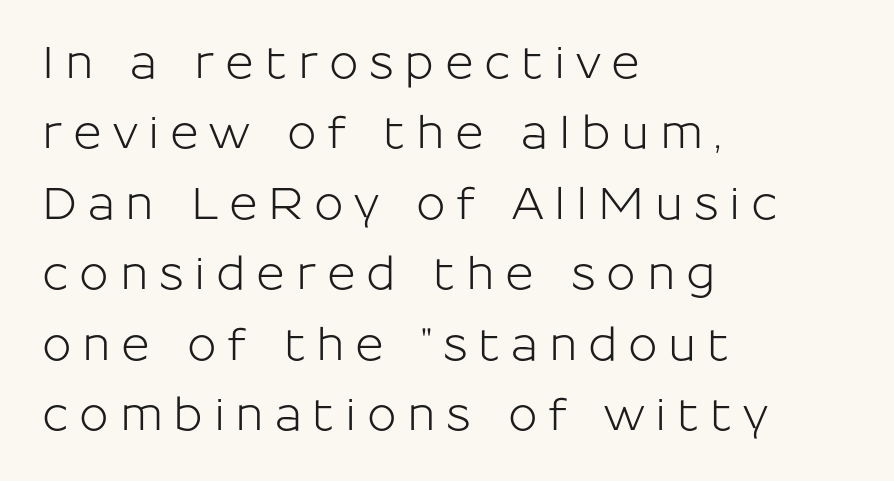
The image shows 44 px sans-serif type, upright; set left-aligned, normal line spacing (1.6x), unusually wide letter spacing (+0.24 em), not underlined; low stroke contrast and a medium x-height.
